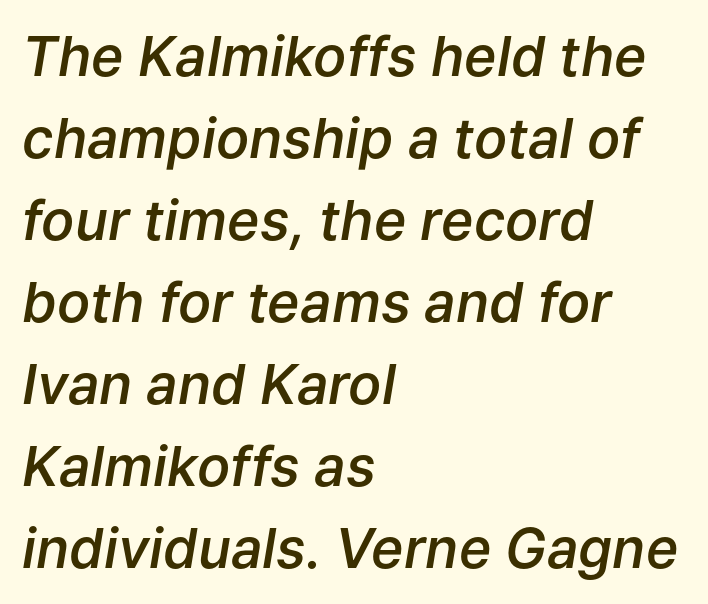
{"italic": "yes", "lean": "right", "slant_degrees": 9, "bold": "semi", "weight": "semibold", "width": "normal", "stroke_contrast": "low", "x_height": "medium", "monospaced": "no", "underline": "no", "align": "left", "line_spacing": "normal", "line_spacing_ratio": 1.49, "letter_spacing": "normal", "letter_spacing_em": 0.0, "glyph_px": 55}
